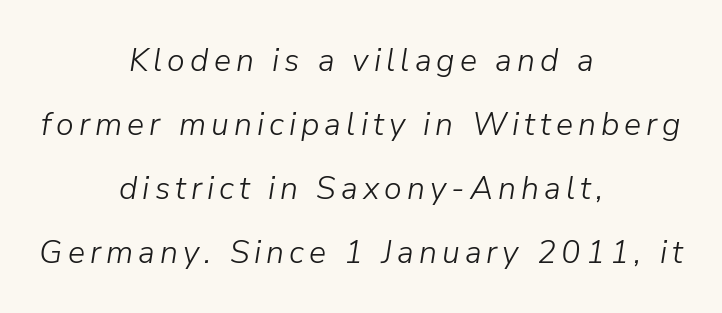
Q: Is the text bold? A: No.
Q: Is the text italic (slanted)? A: Yes, it leans right by about 9 degrees.
Q: Is the text underlined? A: No.
Q: How is the paragraph aligned? A: Centered.
Q: Is the spacing between lines tight, normal or loose? A: Loose.
Q: Width (condensed, normal, or wide)? A: Normal.
Q: Stroke contrast? A: Low.
Q: x-height? A: Medium.
Q: Monospaced? A: No.
